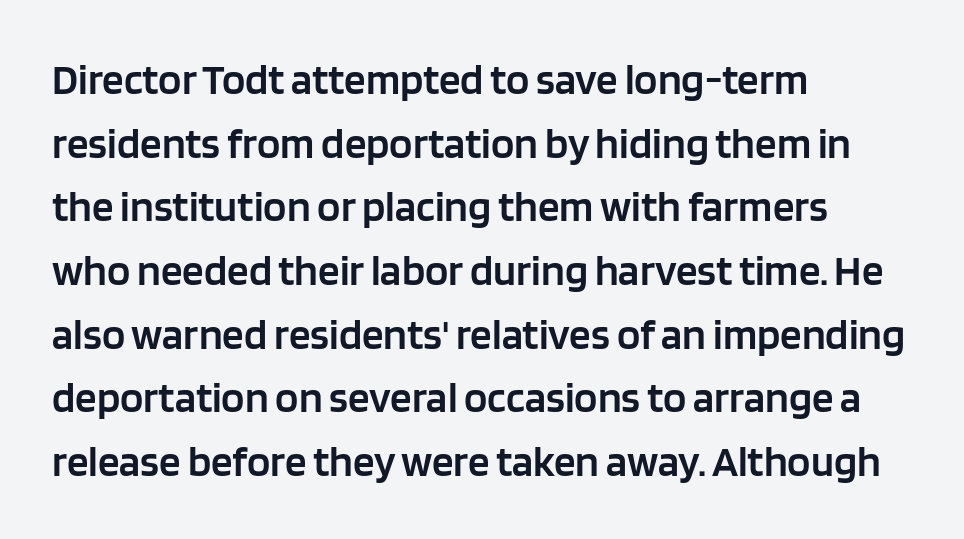
Q: Is the text bold? A: Semi-bold.
Q: Is the text italic (slanted)? A: No, it is upright.
Q: Is the typeface a serif or a sans-serif typeface? A: Sans-serif.
Q: Is the text underlined? A: No.
Q: How is the paragraph aligned? A: Left-aligned.
Q: Is the spacing between letters normal or unusually wide? A: Normal.
Q: Is the spacing between lines tight, normal or loose? A: Normal.
Q: Width (condensed, normal, or wide)? A: Normal.
Q: Stroke contrast? A: Low.
Q: x-height? A: Large.
Q: Monospaced? A: No.
